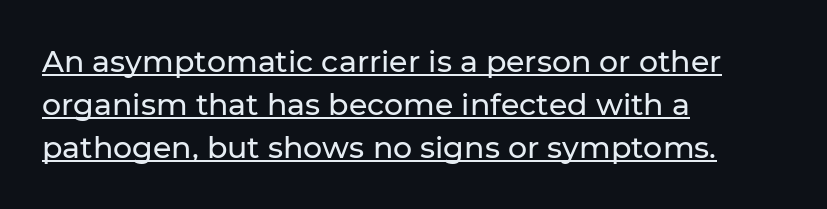
Q: Is the text italic (slanted)? A: No, it is upright.
Q: Is the typeface a serif or a sans-serif typeface? A: Sans-serif.
Q: Is the text underlined? A: Yes.
Q: How is the paragraph aligned? A: Left-aligned.
Q: Is the spacing between letters normal or unusually wide? A: Normal.
Q: Is the spacing between lines tight, normal or loose? A: Normal.
Q: Width (condensed, normal, or wide)? A: Normal.
Q: Stroke contrast? A: Low.
Q: x-height? A: Medium.
Q: Monospaced? A: No.
